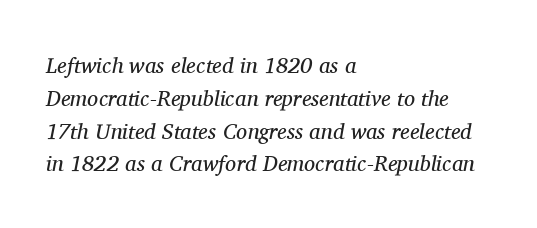
Q: Is the text bold? A: No.
Q: Is the text italic (slanted)? A: Yes, it leans right by about 11 degrees.
Q: Is the text underlined? A: No.
Q: How is the paragraph aligned? A: Left-aligned.
Q: Is the spacing between letters normal or unusually wide? A: Normal.
Q: Is the spacing between lines tight, normal or loose? A: Normal.
